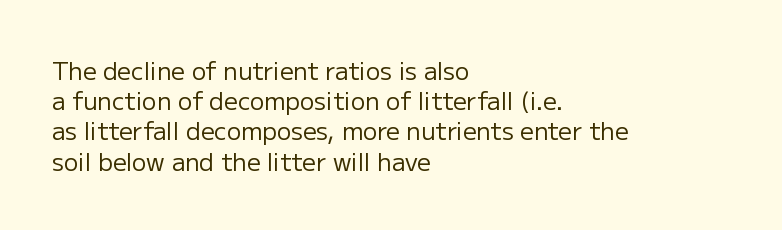
The weight would be labelled regular, book, light, or lighter still. Every stem runs plumb, perpendicular to the baseline. Descender tails drop into unmarked territory. One glance says typical: line gaps are just what's usual.
